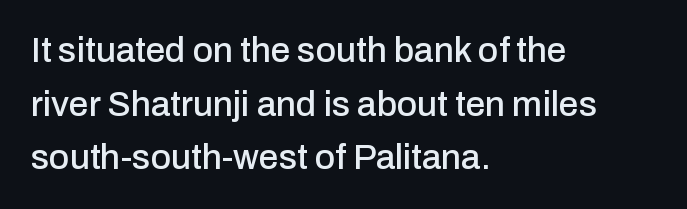
The image shows 35 px sans-serif type, upright; set left-aligned, normal line spacing (1.53x), normal letter spacing, not underlined; low stroke contrast and a medium x-height.
